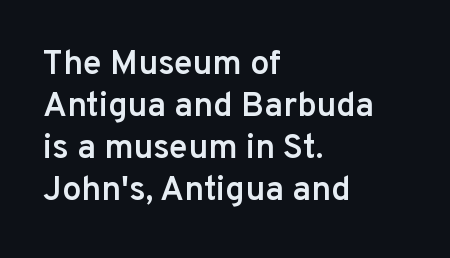
Caption: semibold face, moderately heavy strokes. Nope, not italic — everything's standing straight. This sample has the flowing, uneven cadence of proportional lettering. Tracking value appears to be zero — textbook default spacing.
